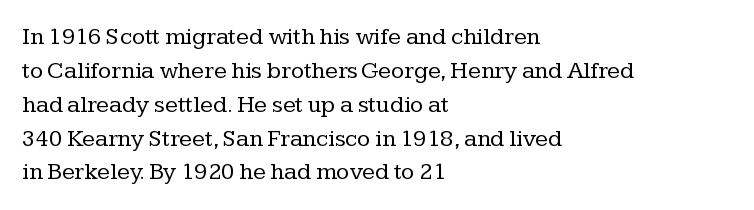
Decoration check: the copy has no underline. Teacher's note: observe the even left margin — that is flush-left alignment. Interline gaps are of average width in this sample. No chunkiness to these letters — they're not bold. These lines were composed using upright roman letters.
